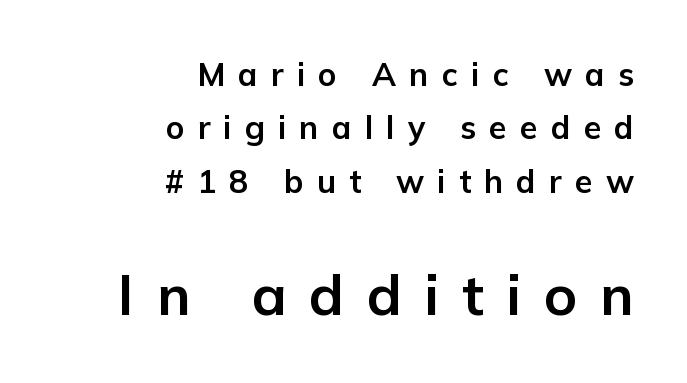
The image shows 56 px bold sans-serif type, upright; set right-aligned, normal line spacing (1.67x), unusually wide letter spacing (+0.41 em), not underlined; the second (bottom) block is 1.75x larger; low stroke contrast and a medium x-height.
